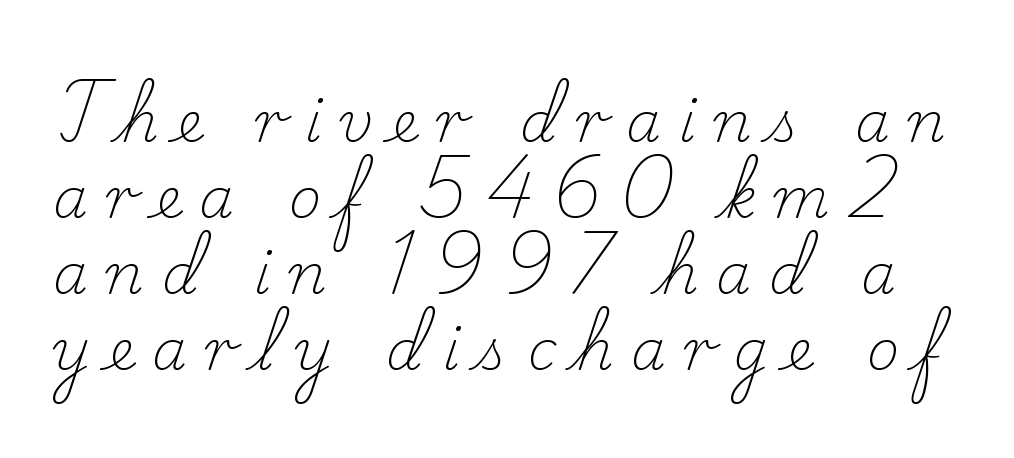
The image shows 56 px light serif type; set normal line spacing (1.36x), unusually wide letter spacing (+0.33 em), not underlined; low stroke contrast and a small x-height.
